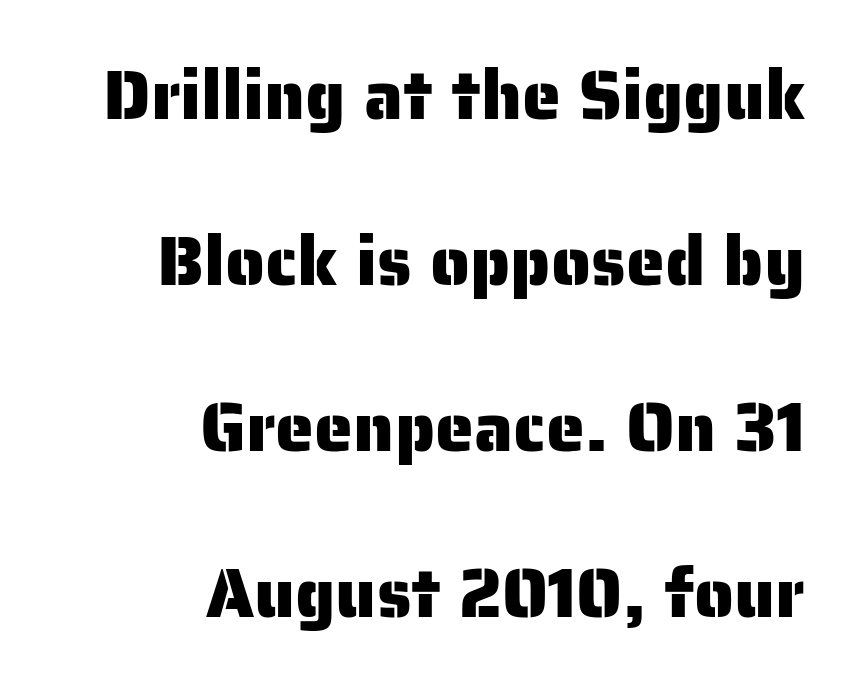
{"serif": "no", "italic": "no", "width": "normal", "stroke_contrast": "low", "x_height": "medium", "monospaced": "no", "underline": "no", "align": "right", "line_spacing": "loose", "line_spacing_ratio": 2.37, "letter_spacing": "normal", "letter_spacing_em": 0.0, "glyph_px": 70}
